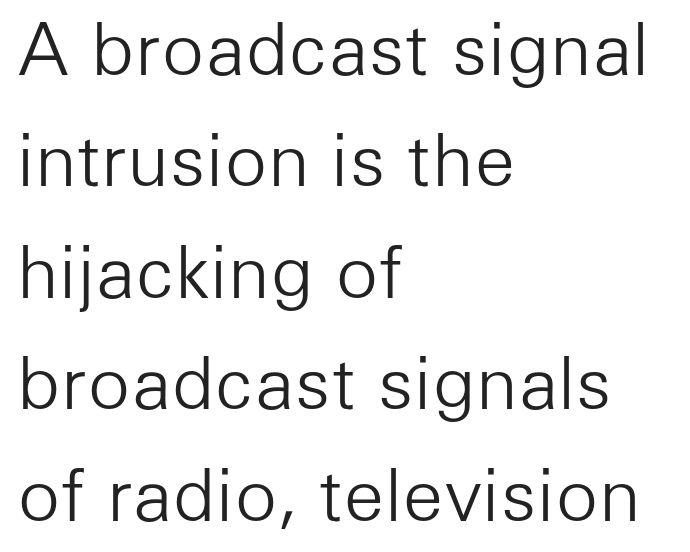
Q: Is the text bold? A: No.
Q: Is the text italic (slanted)? A: No, it is upright.
Q: Is the typeface a serif or a sans-serif typeface? A: Sans-serif.
Q: Is the text underlined? A: No.
Q: How is the paragraph aligned? A: Left-aligned.
Q: Is the spacing between letters normal or unusually wide? A: Normal.
Q: Is the spacing between lines tight, normal or loose? A: Normal.
Q: Width (condensed, normal, or wide)? A: Normal.
Q: Stroke contrast? A: Low.
Q: x-height? A: Medium.
Q: Monospaced? A: No.
